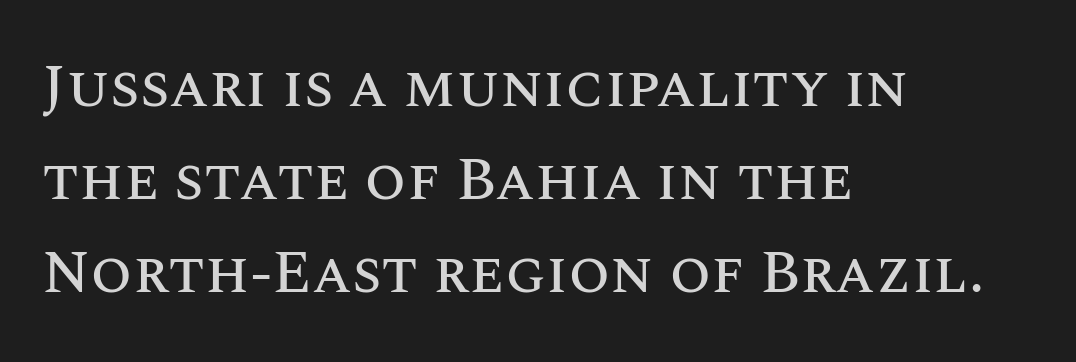
The image shows 60 px text type, upright; set left-aligned, normal line spacing (1.55x), normal letter spacing, not underlined; medium stroke contrast and a large x-height.
